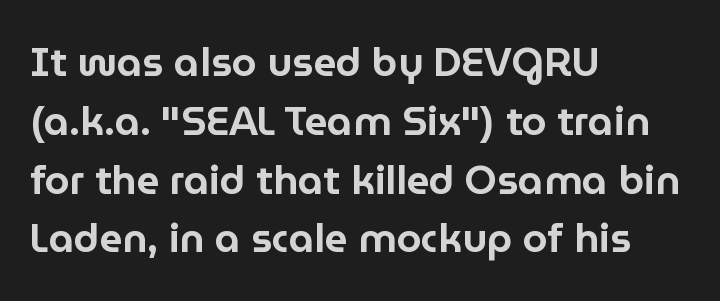
Regarding serifs, this sample does without them. The lines are quadded left. The axis of the letterforms is exactly vertical. One glance says typical: line gaps are just what's usual. The area under the type is left untouched. Spacing verdict: proportional, widths tailored to each character.
